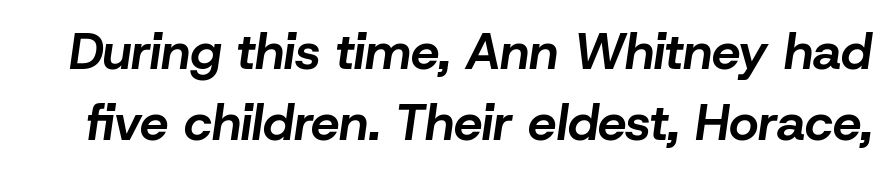
Q: Is the text bold? A: Yes.
Q: Is the text italic (slanted)? A: Yes, it leans right by about 8 degrees.
Q: Is the text underlined? A: No.
Q: Is the spacing between letters normal or unusually wide? A: Normal.
Q: Is the spacing between lines tight, normal or loose? A: Normal.
Q: Width (condensed, normal, or wide)? A: Normal.
Q: Stroke contrast? A: Low.
Q: x-height? A: Medium.
Q: Monospaced? A: No.
